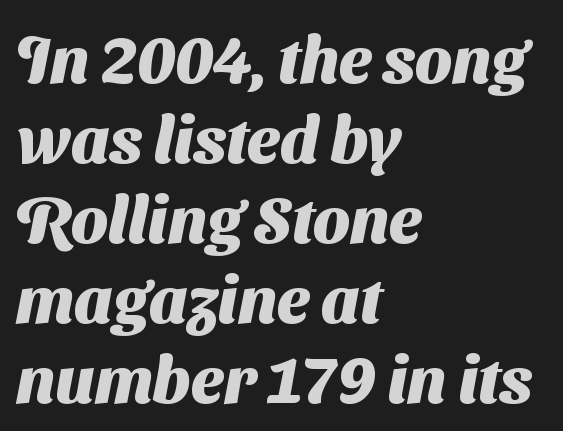
The string is rendered with underlining switched off. Set as a true bold cut, around the 700 mark. Regarding serifs, this sample does without them. Is this a fixed-width face? No — the glyphs have proportional, varying widths.
